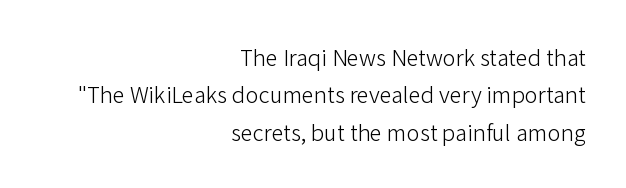
The image shows 22 px text type, upright; set right-aligned, normal line spacing (1.7x), normal letter spacing, not underlined.
